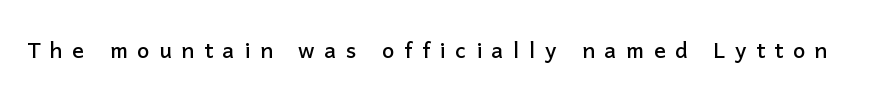
Italic? Not at all — the glyphs are vertical. You can tell from the bare stems that sans-serif type was used. Look at the tracking — it's clearly loosened, letters drifting apart. A typesetter would call this proportional, since set widths differ per character. Type without underlining.
